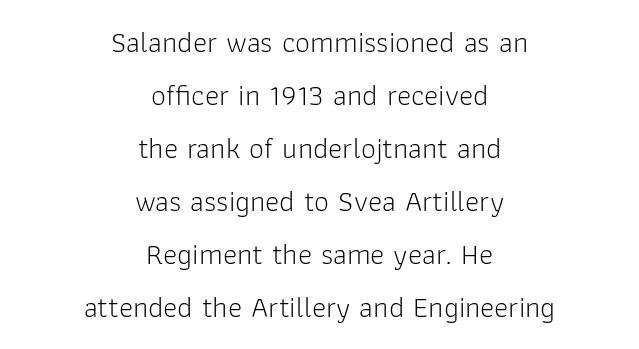
Q: Is the text bold? A: No.
Q: Is the text italic (slanted)? A: No, it is upright.
Q: Is the typeface a serif or a sans-serif typeface? A: Sans-serif.
Q: Is the text underlined? A: No.
Q: How is the paragraph aligned? A: Centered.
Q: Is the spacing between letters normal or unusually wide? A: Normal.
Q: Width (condensed, normal, or wide)? A: Normal.
Q: Stroke contrast? A: Low.
Q: x-height? A: Medium.
Q: Monospaced? A: No.
